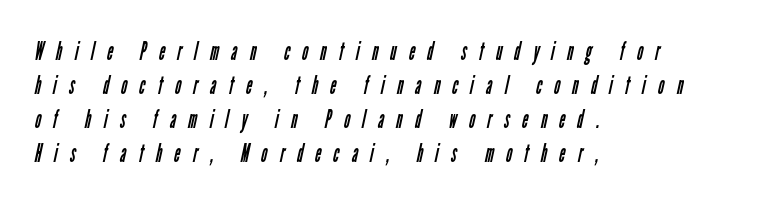
The image shows 26 px text type; set left-aligned, normal line spacing (1.31x), unusually wide letter spacing (+0.48 em), not underlined.
